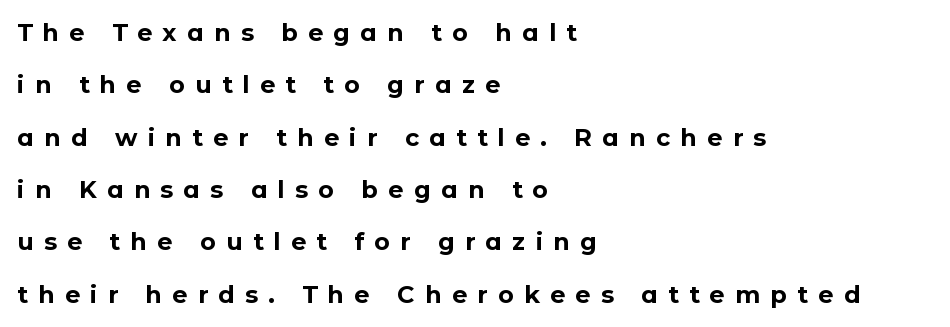
{"italic": "no", "bold": "yes", "underline": "no", "align": "left", "line_spacing": "loose", "line_spacing_ratio": 2.18, "letter_spacing": "wide", "letter_spacing_em": 0.43, "glyph_px": 24}
